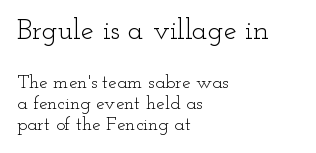
{"serif": "yes", "italic": "no", "bold": "no", "weight": "light", "width": "wide", "stroke_contrast": "low", "x_height": "small", "monospaced": "no", "underline": "no", "align": "left", "line_spacing": "tight", "line_spacing_ratio": 1.12, "letter_spacing": "normal", "letter_spacing_em": 0.0, "larger_block": "first", "size_ratio": 1.53, "glyph_px": 29}
